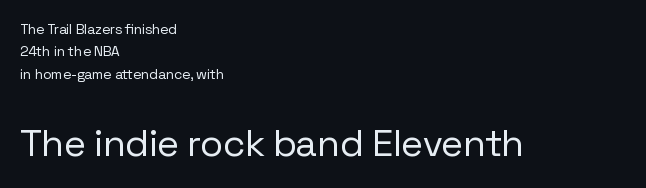
Q: Is the text bold? A: No.
Q: Is the text italic (slanted)? A: No, it is upright.
Q: Is the typeface a serif or a sans-serif typeface? A: Sans-serif.
Q: Is the text underlined? A: No.
Q: How is the paragraph aligned? A: Left-aligned.
Q: Is the spacing between letters normal or unusually wide? A: Normal.
Q: Is the spacing between lines tight, normal or loose? A: Normal.
Q: Which block of text is set in a larger size, the first (top) or the second (bottom)? A: The second (bottom) one.
Q: Width (condensed, normal, or wide)? A: Normal.
Q: Stroke contrast? A: Low.
Q: x-height? A: Medium.
Q: Monospaced? A: No.
